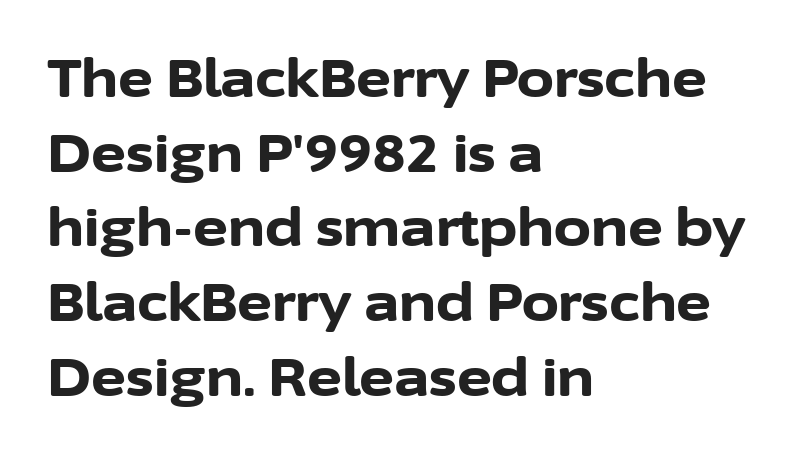
The passage shown has conventional tracking throughout. The letters carry no serifs — their stems end cleanly without finishing strokes. A normal amount of white space separates one row of letters from the next. Notice how the stems are strictly vertical — no italics here. The strokes are fattened all the way to bold. Check the space under the baseline: it is left empty.
